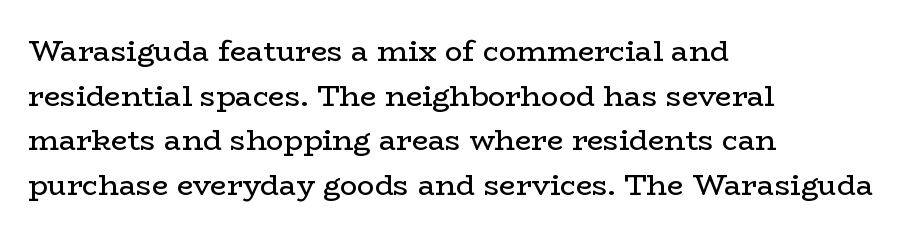
{"serif": "yes", "italic": "no", "bold": "no", "weight": "regular", "width": "wide", "stroke_contrast": "low", "x_height": "medium", "monospaced": "no", "underline": "no", "align": "left", "line_spacing": "normal", "line_spacing_ratio": 1.54, "letter_spacing": "normal", "letter_spacing_em": 0.0, "glyph_px": 29}
